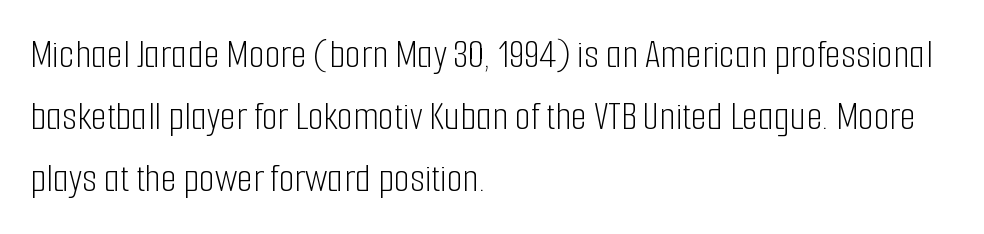
Q: Is the text bold? A: No.
Q: Is the text italic (slanted)? A: No, it is upright.
Q: Is the typeface a serif or a sans-serif typeface? A: Sans-serif.
Q: Is the text underlined? A: No.
Q: How is the paragraph aligned? A: Left-aligned.
Q: Is the spacing between letters normal or unusually wide? A: Normal.
Q: Is the spacing between lines tight, normal or loose? A: Normal.
Q: Width (condensed, normal, or wide)? A: Condensed.
Q: Stroke contrast? A: Low.
Q: x-height? A: Medium.
Q: Monospaced? A: No.
